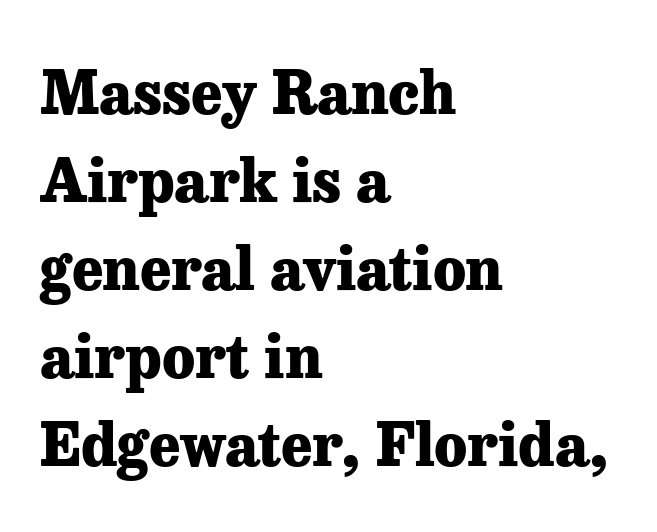
Q: Is the text bold? A: Yes.
Q: Is the text italic (slanted)? A: No, it is upright.
Q: Is the typeface a serif or a sans-serif typeface? A: Serif.
Q: Is the text underlined? A: No.
Q: How is the paragraph aligned? A: Left-aligned.
Q: Is the spacing between letters normal or unusually wide? A: Normal.
Q: Is the spacing between lines tight, normal or loose? A: Normal.
Q: Width (condensed, normal, or wide)? A: Normal.
Q: Stroke contrast? A: Low.
Q: x-height? A: Medium.
Q: Monospaced? A: No.
